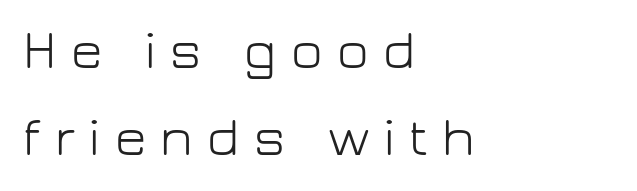
Honestly, the letter spacing is so wide it's the main thing you notice. The compositor pushed each line to the left boundary. Stroke thickness stays within the range of a standard reading face or lighter. Students, observe: this is what conventionally led text looks like. Spacing verdict: proportional, widths tailored to each character. Vertical strokes here are truly vertical.
